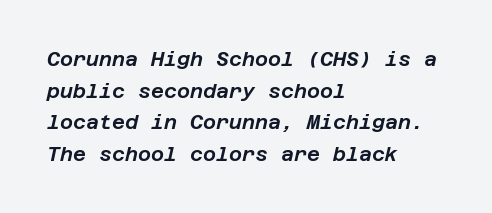
{"italic": "yes", "lean": "right", "slant_degrees": 12, "underline": "no", "align": "left", "line_spacing": "normal", "line_spacing_ratio": 1.58, "letter_spacing": "normal", "letter_spacing_em": 0.0, "glyph_px": 20}
